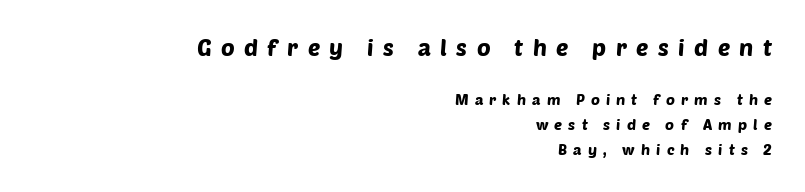
Q: Is the text underlined? A: No.
Q: How is the paragraph aligned? A: Right-aligned.
Q: Is the spacing between letters normal or unusually wide? A: Unusually wide.
Q: Is the spacing between lines tight, normal or loose? A: Normal.
Q: Which block of text is set in a larger size, the first (top) or the second (bottom)? A: The first (top) one.
